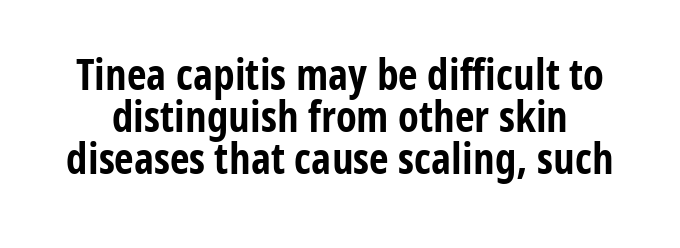
Q: Is the text bold? A: Yes.
Q: Is the text italic (slanted)? A: No, it is upright.
Q: Is the typeface a serif or a sans-serif typeface? A: Sans-serif.
Q: Is the text underlined? A: No.
Q: Is the spacing between letters normal or unusually wide? A: Normal.
Q: Is the spacing between lines tight, normal or loose? A: Tight.
Q: Width (condensed, normal, or wide)? A: Condensed.
Q: Stroke contrast? A: Low.
Q: x-height? A: Medium.
Q: Monospaced? A: No.
